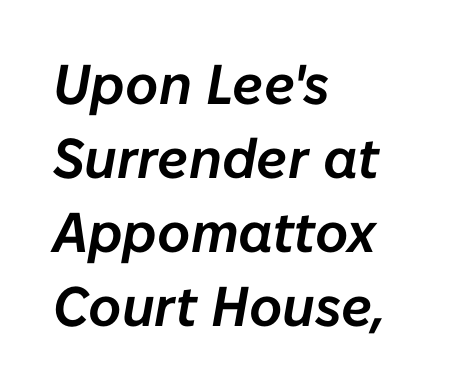
The image shows 56 px text type, italic (leaning right); set left-aligned, normal line spacing (1.32x), normal letter spacing, not underlined; low stroke contrast and a medium x-height.
